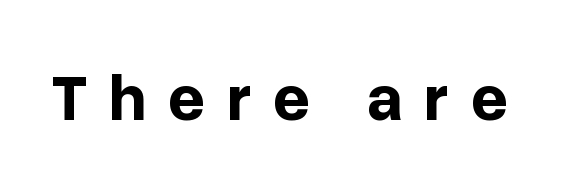
Does the lettering tilt? It doesn't — this is upright. Do the characters align in a grid? No, the font is proportional. The gap between lines stays unmarked. I'd describe the lettering as bold — thick and assertive. Look at the bottom of the vertical strokes: they stop flat, with no serifs. These lines have a slow, spaced-out rhythm from letter to letter.
